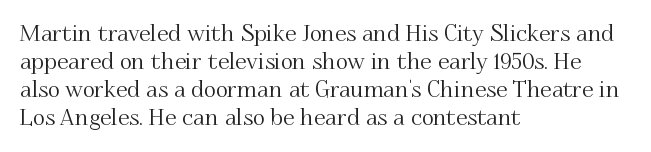
Q: Is the text italic (slanted)? A: No, it is upright.
Q: Is the text underlined? A: No.
Q: How is the paragraph aligned? A: Left-aligned.
Q: Is the spacing between letters normal or unusually wide? A: Normal.
